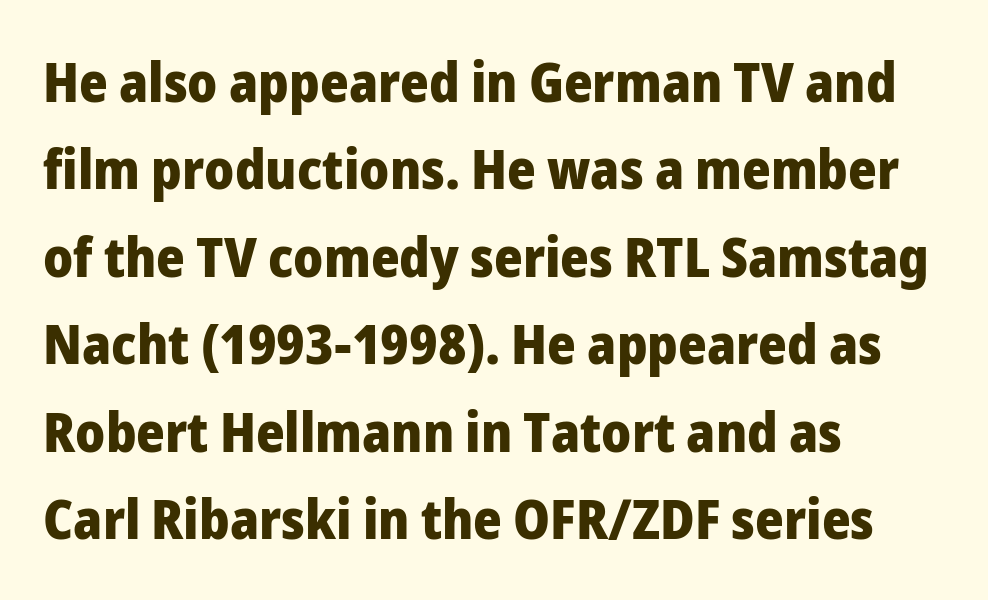
The image shows 55 px heavy sans-serif type, upright; set left-aligned, normal line spacing (1.59x), normal letter spacing, not underlined; low stroke contrast and a medium x-height.
